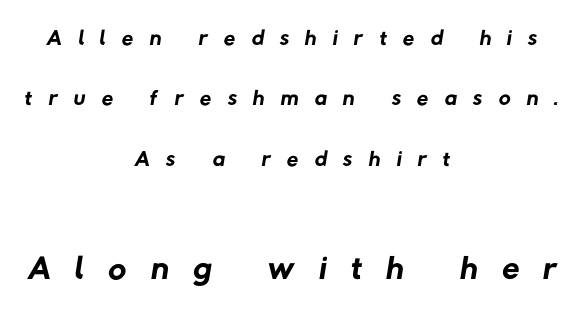
Q: Is the text bold? A: No.
Q: Is the typeface a serif or a sans-serif typeface? A: Sans-serif.
Q: Is the text underlined? A: No.
Q: How is the paragraph aligned? A: Centered.
Q: Is the spacing between letters normal or unusually wide? A: Unusually wide.
Q: Which block of text is set in a larger size, the first (top) or the second (bottom)? A: The second (bottom) one.
Q: Width (condensed, normal, or wide)? A: Normal.
Q: Stroke contrast? A: Low.
Q: x-height? A: Medium.
Q: Monospaced? A: No.
